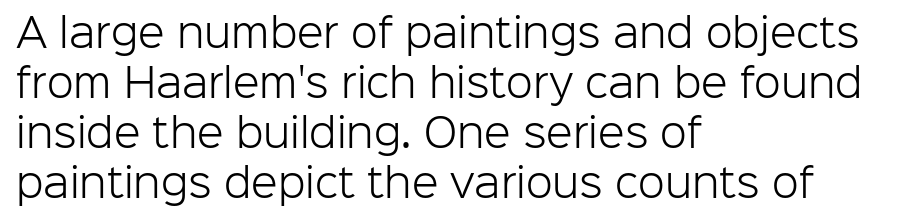
{"serif": "no", "italic": "no", "bold": "no", "weight": "light", "width": "normal", "stroke_contrast": "low", "x_height": "medium", "monospaced": "no", "underline": "no", "align": "left", "line_spacing": "normal", "line_spacing_ratio": 1.28, "letter_spacing": "normal", "letter_spacing_em": 0.0, "glyph_px": 39}
